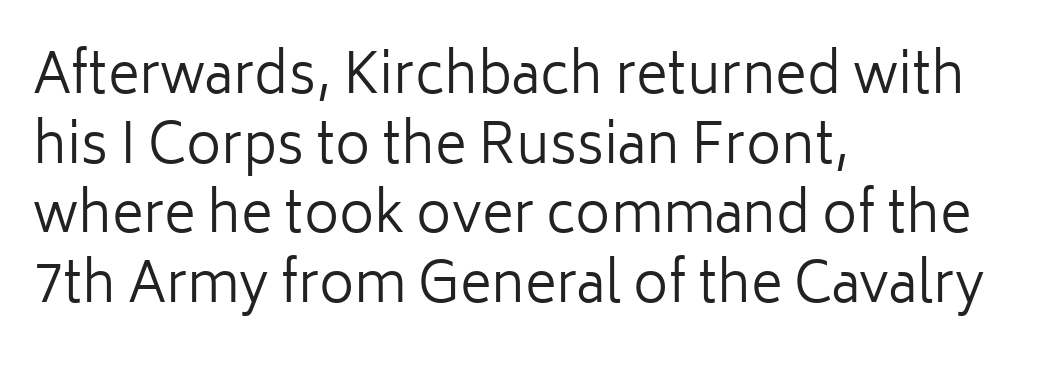
Q: Is the text bold? A: No.
Q: Is the text italic (slanted)? A: No, it is upright.
Q: Is the typeface a serif or a sans-serif typeface? A: Sans-serif.
Q: Is the text underlined? A: No.
Q: How is the paragraph aligned? A: Left-aligned.
Q: Is the spacing between letters normal or unusually wide? A: Normal.
Q: Is the spacing between lines tight, normal or loose? A: Normal.
Q: Width (condensed, normal, or wide)? A: Normal.
Q: Stroke contrast? A: Low.
Q: x-height? A: Medium.
Q: Monospaced? A: No.
